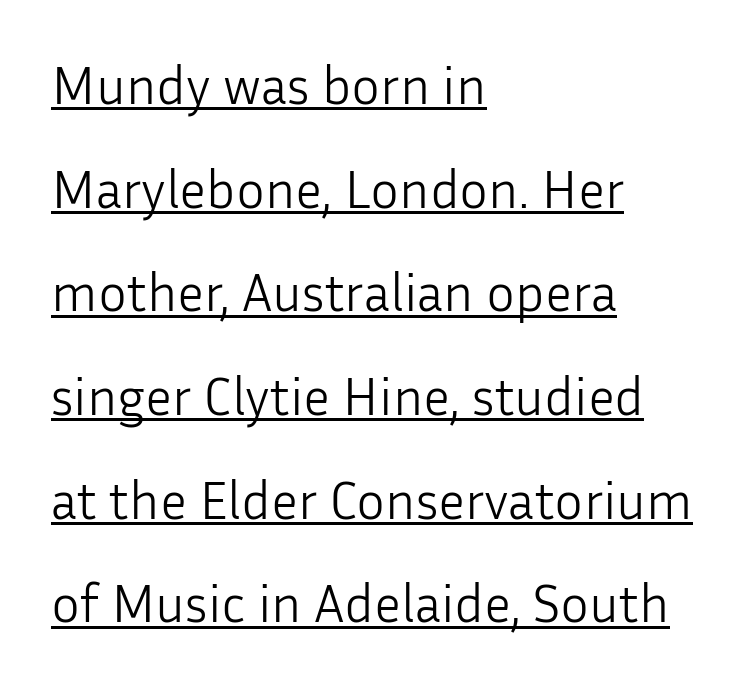
Think of a printed novel: that variable character pitch is what you see here. The glyphs are accompanied by a horizontal stroke just below them. The passage shown is not bold in any degree. Font category for this specimen: sans-serif. One-word summary of the alignment: left. You can tell it's not italic because the verticals are truly vertical.
